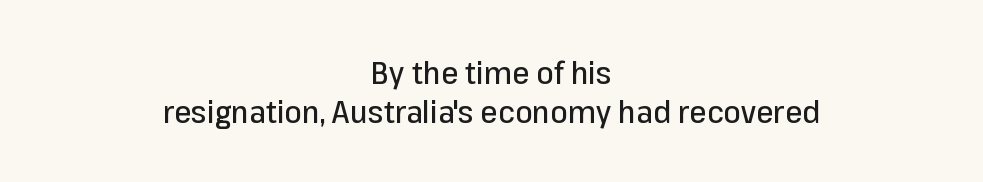
{"serif": "no", "italic": "no", "width": "normal", "stroke_contrast": "low", "x_height": "medium", "monospaced": "no", "underline": "no", "align": "center", "line_spacing": "normal", "line_spacing_ratio": 1.25, "letter_spacing": "normal", "letter_spacing_em": 0.0, "glyph_px": 31}
